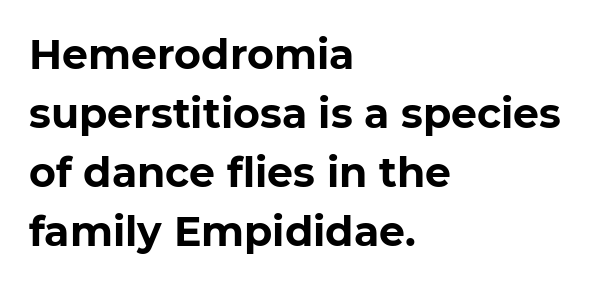
{"serif": "no", "italic": "no", "bold": "yes", "weight": "bold", "width": "normal", "stroke_contrast": "low", "x_height": "medium", "monospaced": "no", "underline": "no", "align": "left", "line_spacing": "normal", "line_spacing_ratio": 1.44, "letter_spacing": "normal", "letter_spacing_em": 0.0, "glyph_px": 41}
